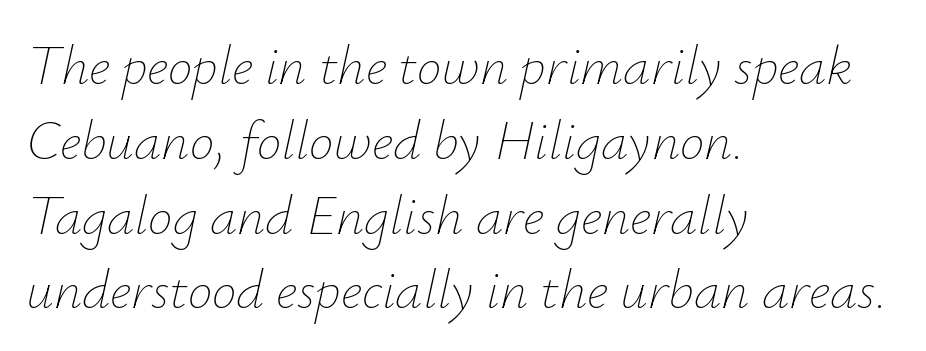
The passage shown stacks its lines at a standard gap. Spacing between characters is what you'd get straight out of the box. Type without underlining. The face used here is proportionally spaced, like ordinary book or web type. Would a proofreader flag this as italicized? Yes.
